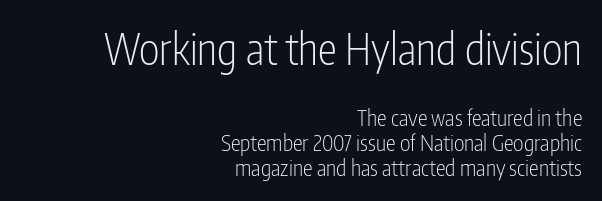
{"serif": "no", "italic": "no", "bold": "no", "weight": "light", "width": "condensed", "stroke_contrast": "low", "x_height": "medium", "monospaced": "no", "underline": "no", "align": "right", "line_spacing": "tight", "line_spacing_ratio": 1.13, "letter_spacing": "normal", "letter_spacing_em": 0.0, "larger_block": "first", "size_ratio": 1.95, "glyph_px": 43}
